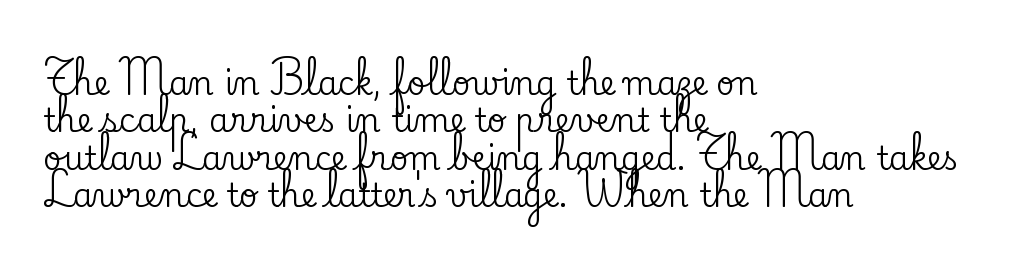
The image shows 32 px serif type, upright; set left-aligned, line spacing 1.17x, normal letter spacing, not underlined; low stroke contrast and a small x-height.
